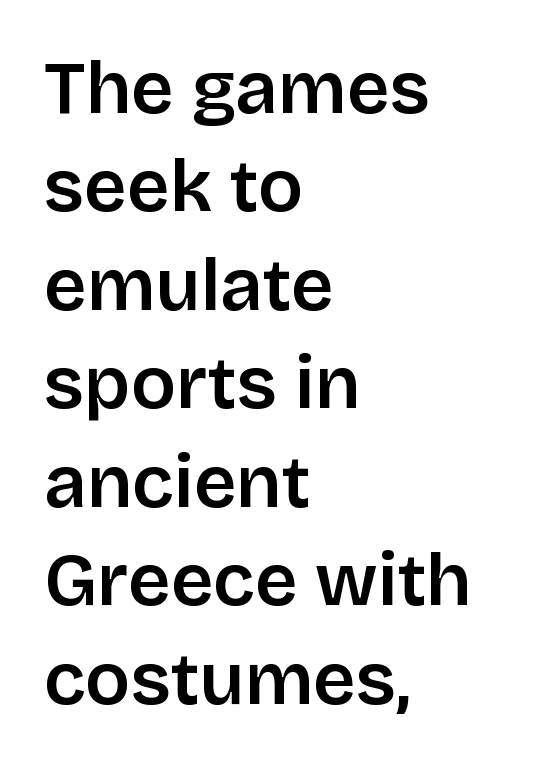
The image shows 74 px semibold sans-serif type, upright; set left-aligned, normal line spacing (1.33x), normal letter spacing, not underlined; low stroke contrast and a large x-height.
